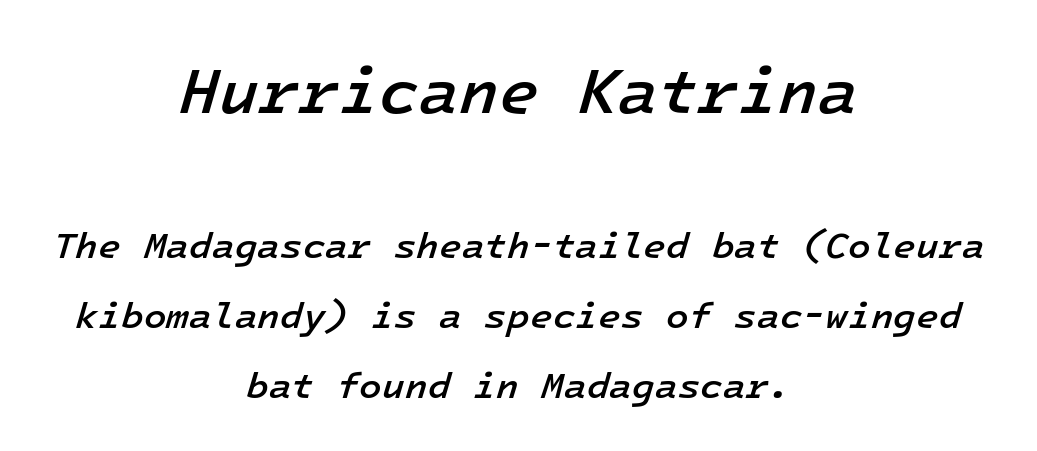
Q: Is the text bold? A: Semi-bold.
Q: Is the text italic (slanted)? A: Yes, it leans right by about 16 degrees.
Q: Is the text underlined? A: No.
Q: How is the paragraph aligned? A: Centered.
Q: Is the spacing between letters normal or unusually wide? A: Normal.
Q: Which block of text is set in a larger size, the first (top) or the second (bottom)? A: The first (top) one.
Q: Width (condensed, normal, or wide)? A: Normal.
Q: Stroke contrast? A: Low.
Q: x-height? A: Medium.
Q: Monospaced? A: Yes.
